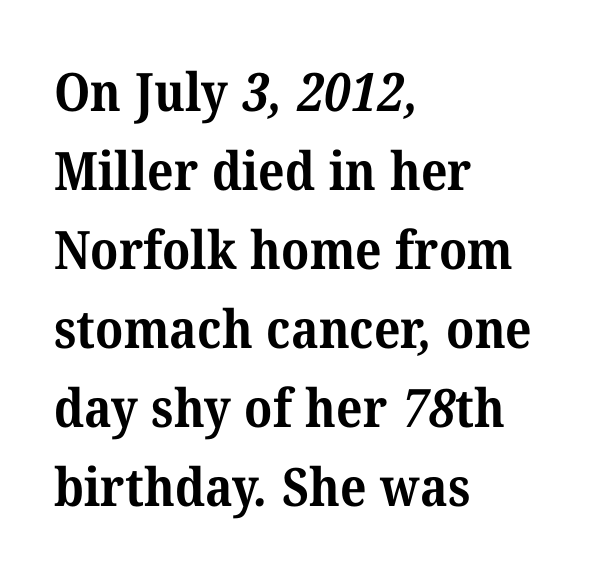
The image shows 53 px bold serif type; set left-aligned, normal line spacing (1.49x), normal letter spacing, not underlined; medium stroke contrast and a medium x-height.
